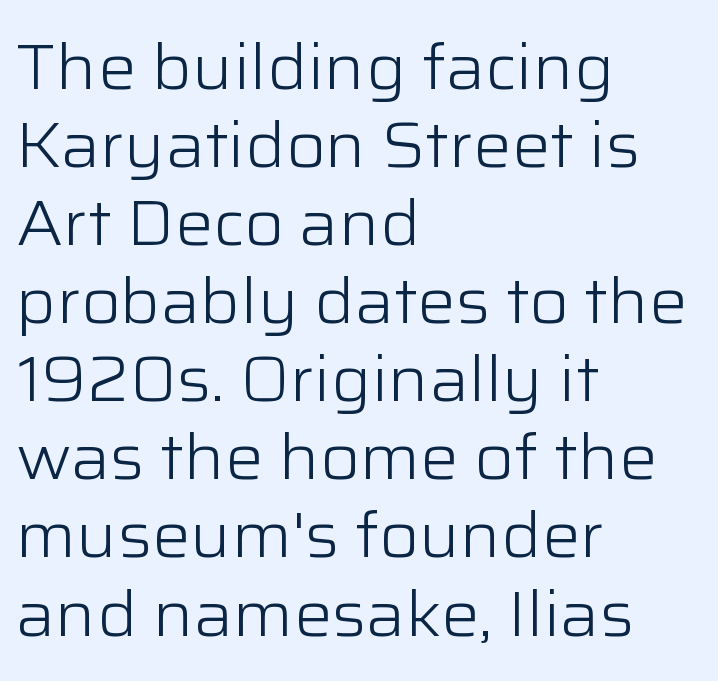
Q: Is the text bold? A: No.
Q: Is the text italic (slanted)? A: No, it is upright.
Q: Is the typeface a serif or a sans-serif typeface? A: Sans-serif.
Q: Is the text underlined? A: No.
Q: How is the paragraph aligned? A: Left-aligned.
Q: Is the spacing between letters normal or unusually wide? A: Normal.
Q: Width (condensed, normal, or wide)? A: Normal.
Q: Stroke contrast? A: Low.
Q: x-height? A: Medium.
Q: Monospaced? A: No.
